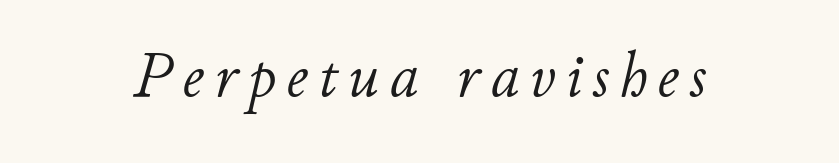
Type without underlining. The passage shown is typed in a proportional face where columns would drift. The specimen reads as italic at a glance. A quiet, ordinary-to-light weight characterises the typeface.
